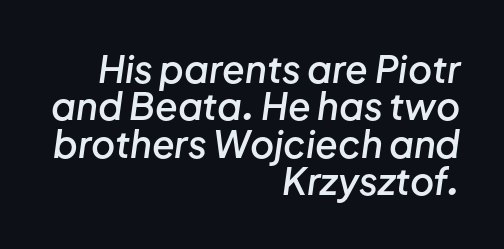
The font's italic variant was chosen for this text. Is this a fixed-width face? No — the glyphs have proportional, varying widths. Right-aligned paragraph, ragged on the left. The zone under the glyphs is completely vacant.
